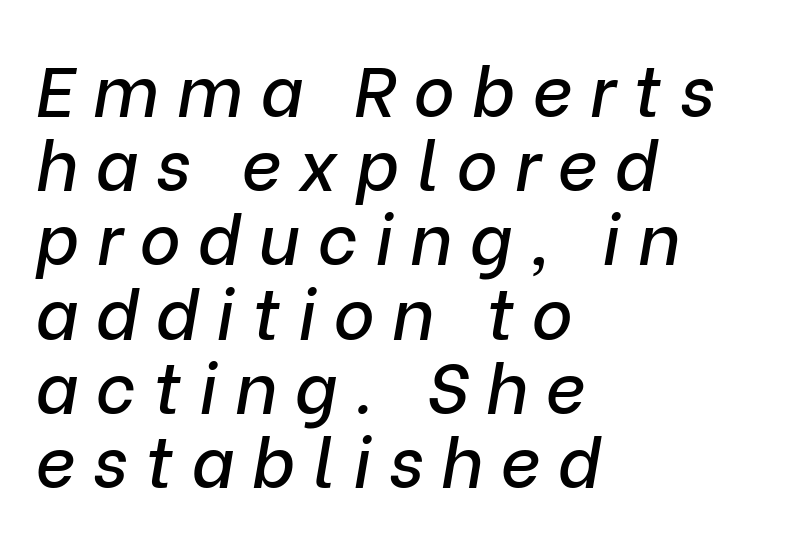
Check the space under the baseline: it is left empty. Here the designer chose a conventional face with non-uniform glyph widths. This is oblique type, the kind used for emphasis or titles. How are the letters spaced? Widely, with obvious added tracking. These lines huddle together more closely than default settings would place them. Casual observation: everything's shoved over to the left.
